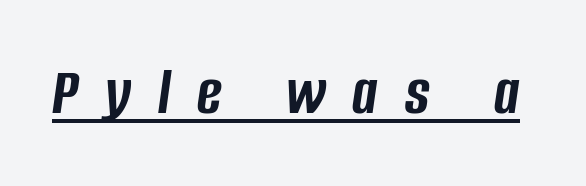
Is there an underline? Yes — a line sits under the letters. Do the characters align in a grid? No, the font is proportional. The rendering inserts visible extra space after every character. Emphasis by weight is at full strength: bold.
